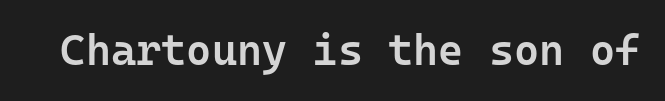
The image shows 43 px semibold sans-serif type, upright, monospaced; set normal letter spacing, not underlined; low stroke contrast and a medium x-height.
